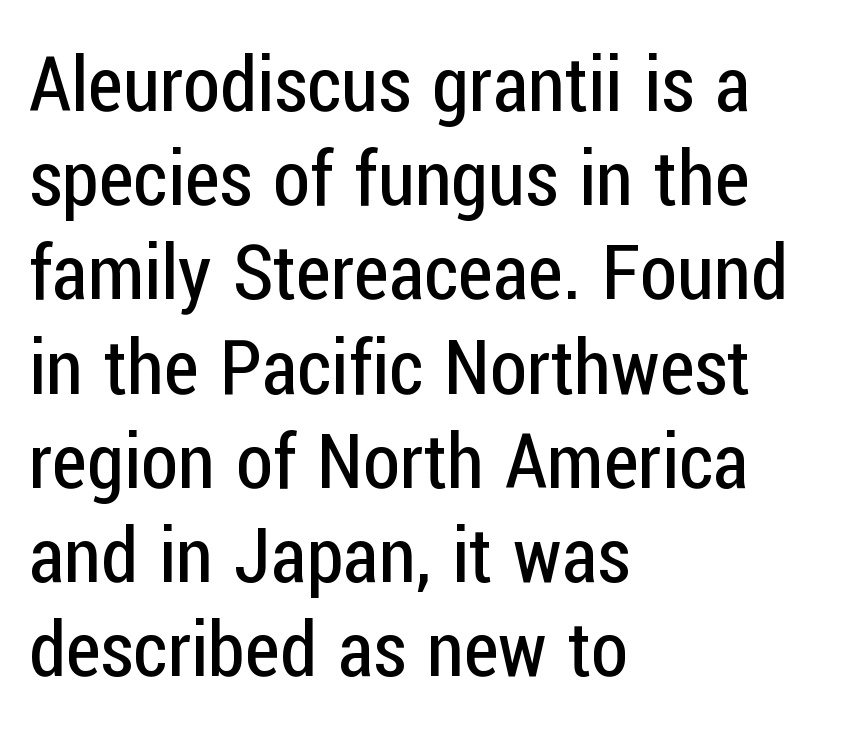
A bare baseline throughout the passage. There is no visible air inserted between adjacent glyphs. I'd call this a sans setting — the letters go barefoot. Stroke thickness stays within the range of a standard reading face or lighter.
